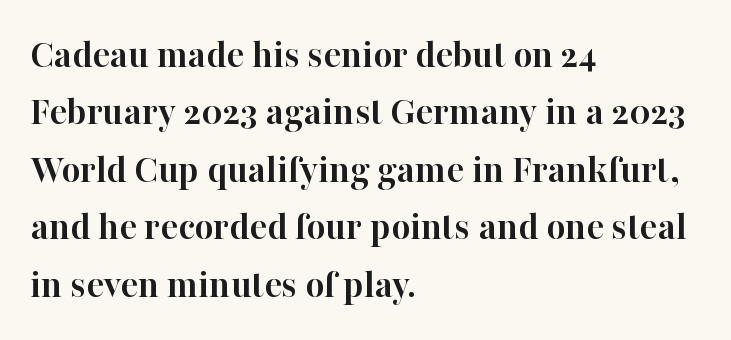
The image shows 41 px semibold serif type, upright; set left-aligned, normal line spacing (1.4x), normal letter spacing, not underlined; high stroke contrast and a medium x-height.
